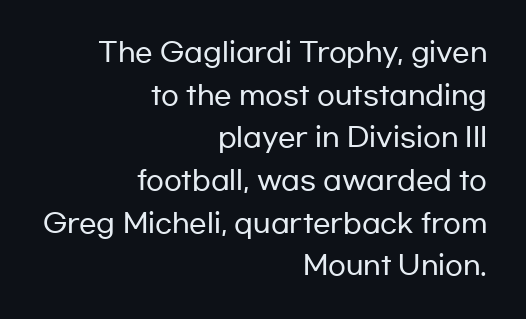
{"italic": "no", "underline": "no", "align": "right", "line_spacing": "normal", "line_spacing_ratio": 1.64, "letter_spacing": "normal", "letter_spacing_em": 0.0, "glyph_px": 26}
